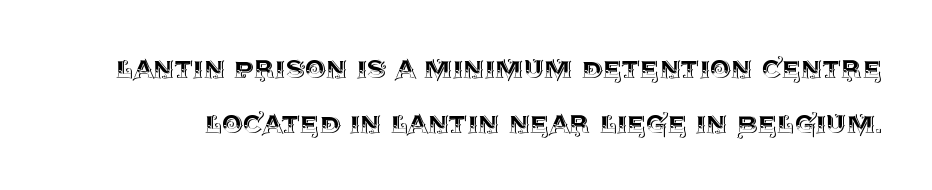
Tall strokes in this sample are plumb rather than angled. Is the letter spacing exaggerated? No — it looks like the ordinary default. The string is rendered with underlining switched off. The passage shown is typed in a proportional face where columns would drift. Normally led — the rows are evenly, conventionally spaced.
